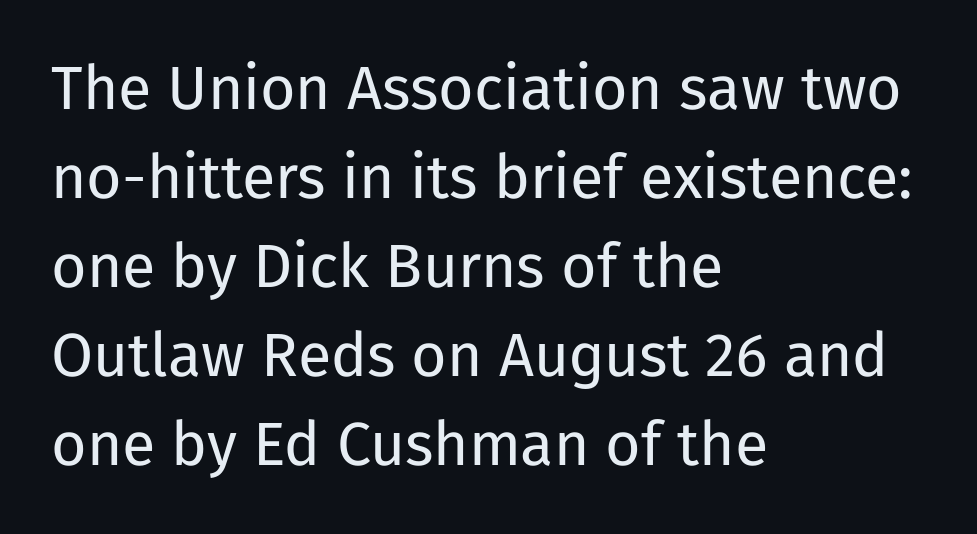
Q: Is the text bold? A: No.
Q: Is the text italic (slanted)? A: No, it is upright.
Q: Is the typeface a serif or a sans-serif typeface? A: Sans-serif.
Q: Is the text underlined? A: No.
Q: How is the paragraph aligned? A: Left-aligned.
Q: Is the spacing between letters normal or unusually wide? A: Normal.
Q: Is the spacing between lines tight, normal or loose? A: Normal.
Q: Width (condensed, normal, or wide)? A: Normal.
Q: Stroke contrast? A: Low.
Q: x-height? A: Medium.
Q: Monospaced? A: No.
